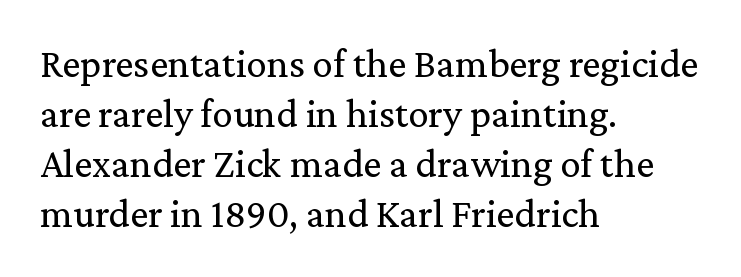
The lines in this sample share a left origin and differ only in where they stop. The letters carry serifs — small finishing strokes at the ends of their stems. Honestly, the letter spacing is just normal — you wouldn't notice it. Upright lettering throughout.
